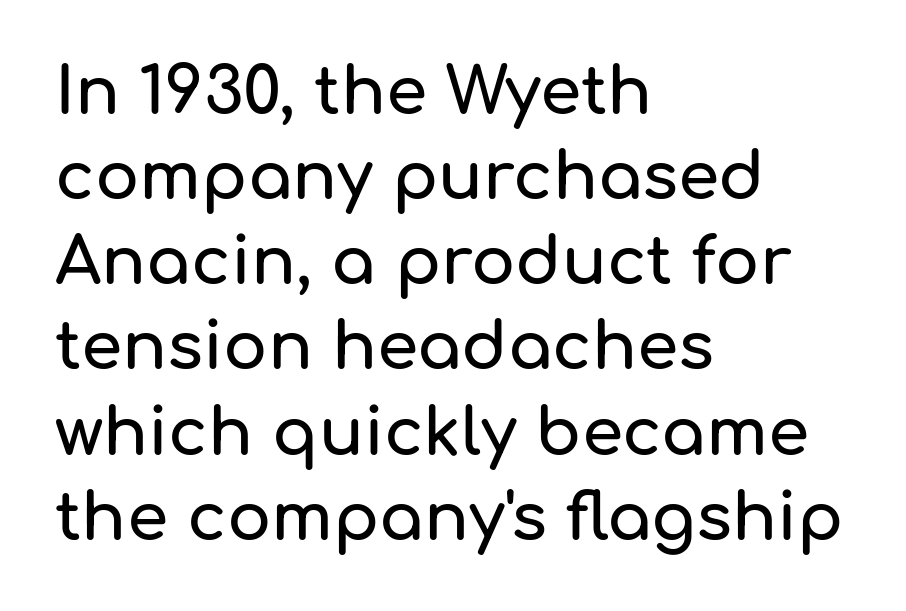
Q: Is the text italic (slanted)? A: No, it is upright.
Q: Is the typeface a serif or a sans-serif typeface? A: Sans-serif.
Q: Is the text underlined? A: No.
Q: How is the paragraph aligned? A: Left-aligned.
Q: Is the spacing between letters normal or unusually wide? A: Normal.
Q: Is the spacing between lines tight, normal or loose? A: Normal.
Q: Width (condensed, normal, or wide)? A: Normal.
Q: Stroke contrast? A: Low.
Q: x-height? A: Medium.
Q: Monospaced? A: No.
